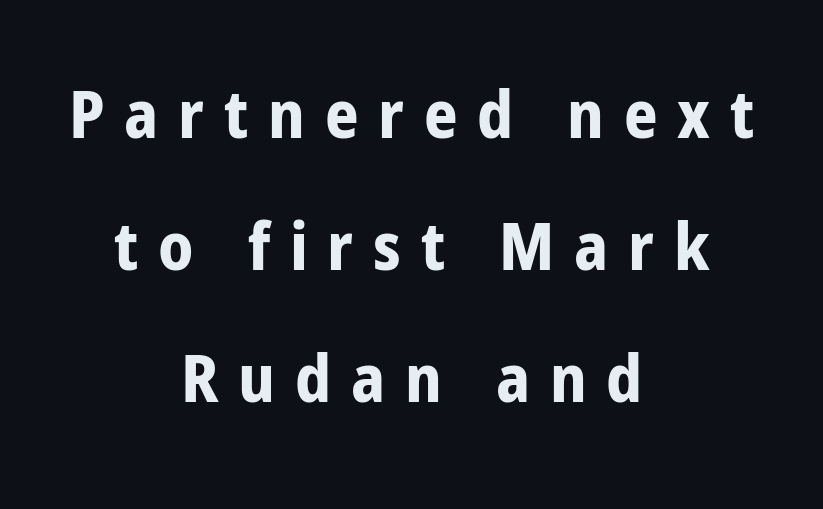
{"serif": "no", "italic": "no", "bold": "yes", "weight": "bold", "width": "condensed", "stroke_contrast": "low", "x_height": "medium", "monospaced": "no", "underline": "no", "align": "center", "line_spacing": "loose", "line_spacing_ratio": 2.0, "letter_spacing": "wide", "letter_spacing_em": 0.3, "glyph_px": 66}
